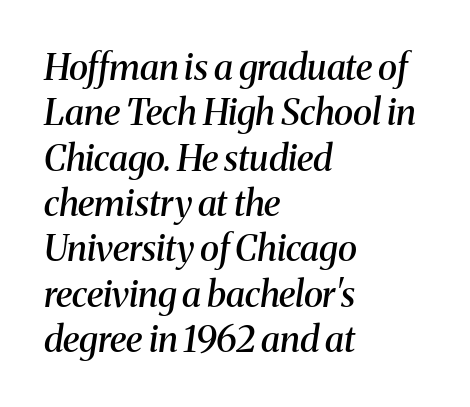
{"serif": "yes", "italic": "yes", "lean": "right", "slant_degrees": 8, "bold": "semi", "weight": "semibold", "width": "normal", "stroke_contrast": "medium", "x_height": "medium", "monospaced": "no", "underline": "no", "align": "left", "line_spacing": "normal", "line_spacing_ratio": 1.26, "letter_spacing": "normal", "letter_spacing_em": 0.0, "glyph_px": 36}
